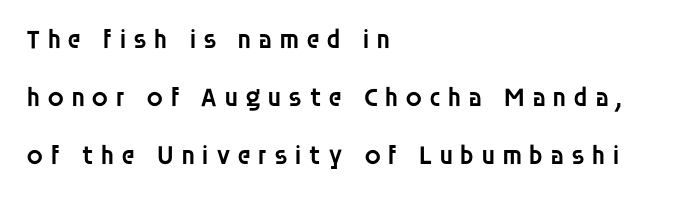
The image shows 27 px text type, upright; set left-aligned, loose line spacing (2.15x), unusually wide letter spacing (+0.23 em), not underlined.
